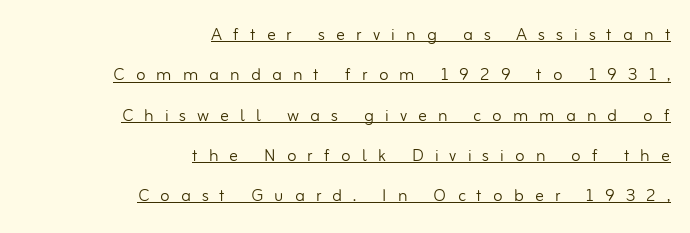
Q: Is the text bold? A: No.
Q: Is the text italic (slanted)? A: No, it is upright.
Q: Is the text underlined? A: Yes.
Q: How is the paragraph aligned? A: Right-aligned.
Q: Is the spacing between letters normal or unusually wide? A: Unusually wide.
